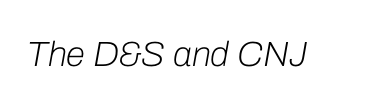
{"italic": "yes", "lean": "right", "slant_degrees": 10, "bold": "no", "weight": "light", "width": "normal", "stroke_contrast": "low", "x_height": "medium", "monospaced": "no", "underline": "no", "letter_spacing": "normal", "letter_spacing_em": 0.0, "glyph_px": 35}
